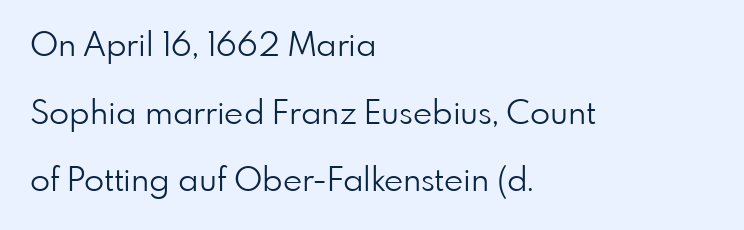
Clear beneath every line of the passage. Proportional: the letters do not fall into vertical columns. Italic? Not at all — the glyphs are vertical. The weight tops out at a normal text grade. Does the leading feel generous? Absolutely, it's lavish. One-word summary of the alignment: left.
